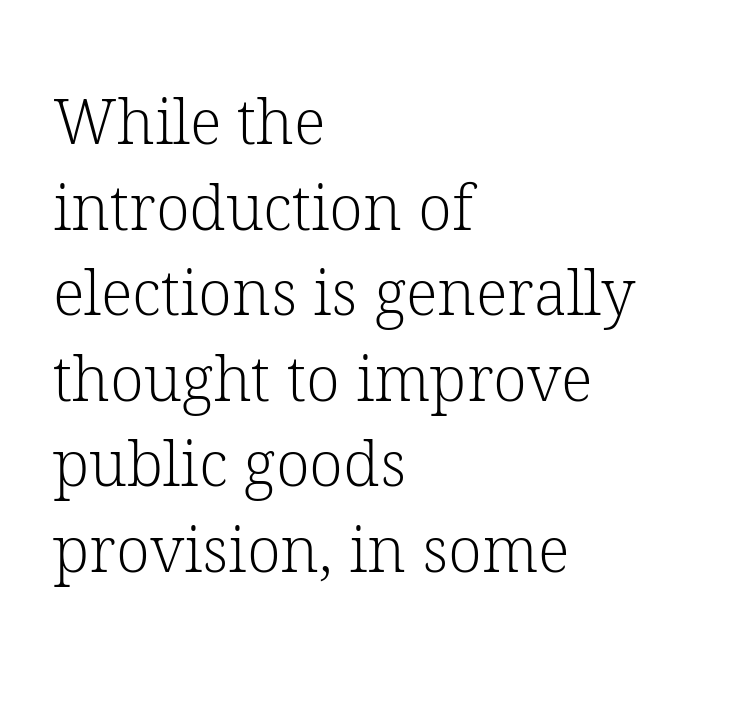
The image shows 62 px light serif type, upright; set left-aligned, normal line spacing (1.38x), normal letter spacing, not underlined; low stroke contrast and a medium x-height.
